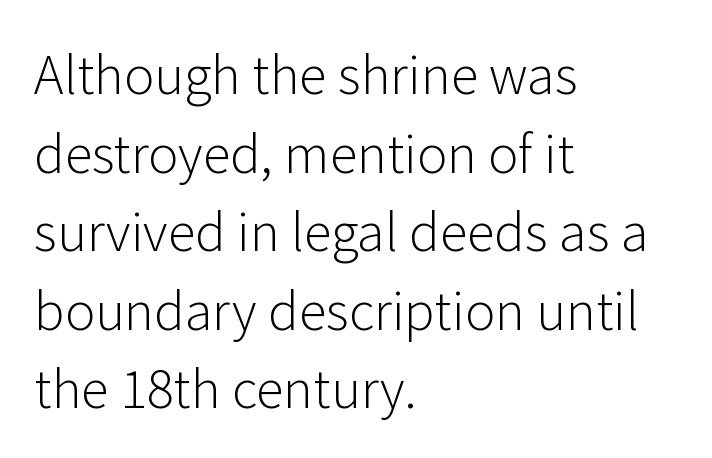
{"serif": "no", "italic": "no", "bold": "no", "weight": "light", "width": "normal", "stroke_contrast": "low", "x_height": "medium", "monospaced": "no", "underline": "no", "align": "left", "line_spacing": "normal", "line_spacing_ratio": 1.54, "letter_spacing": "normal", "letter_spacing_em": 0.0, "glyph_px": 51}
